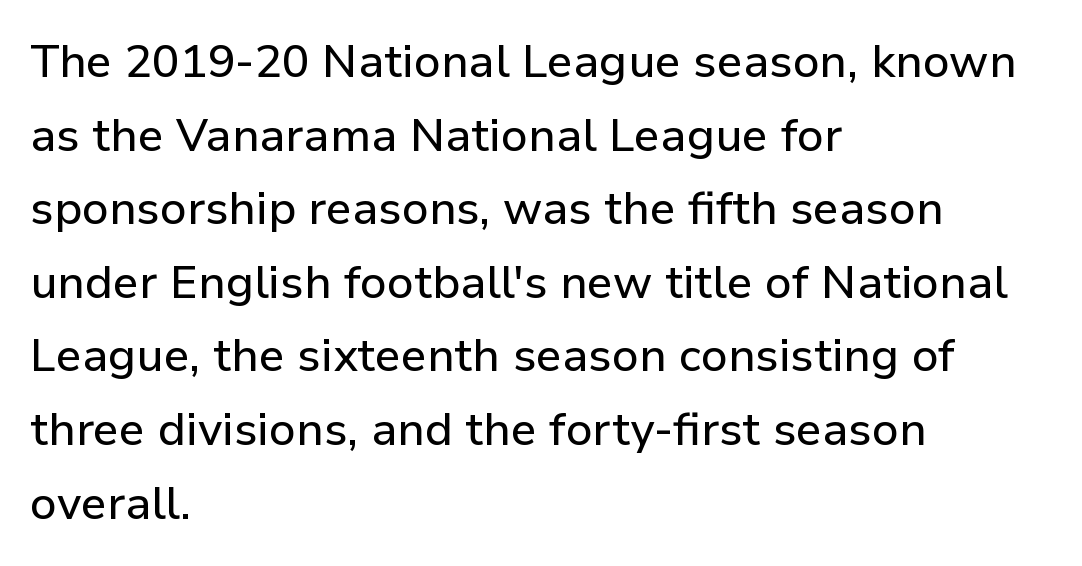
Regarding serifs, this sample does without them. Evenly set lines give the paragraph a standard silhouette. The foot of each line stays bare and open. These lines keep a tight, regular rhythm from letter to letter.
